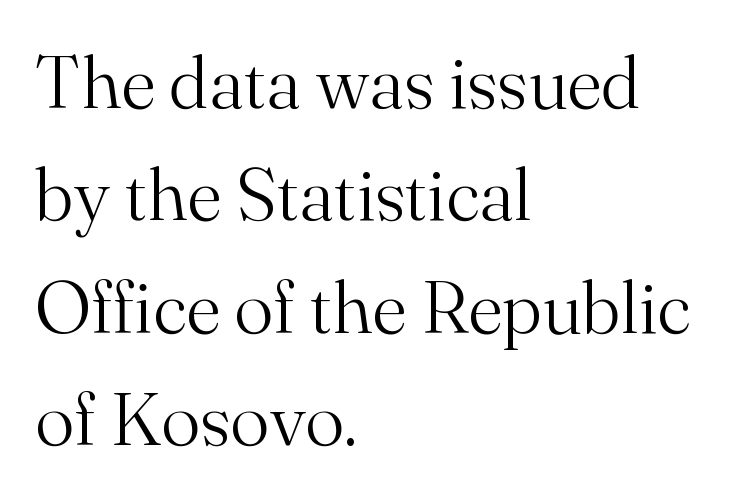
The image shows 74 px light serif type, upright; set left-aligned, normal line spacing (1.52x), normal letter spacing, not underlined; medium stroke contrast and a small x-height.
